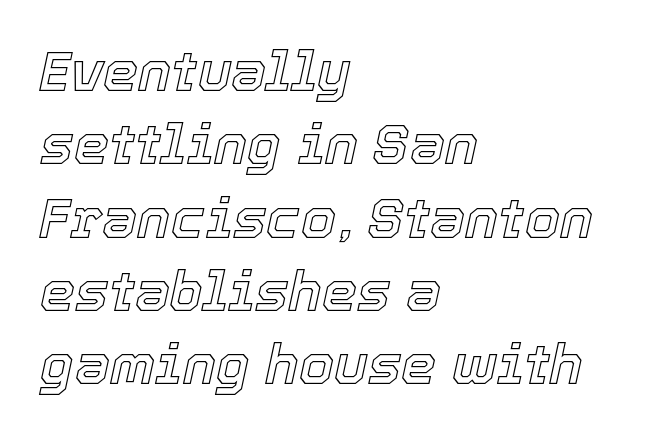
How are the letters spaced? Ordinarily, with no added tracking. This block has exactly the height ordinary leading produces. Alignment: flush left. The letters advance in unequal steps, a hallmark of proportional type.
